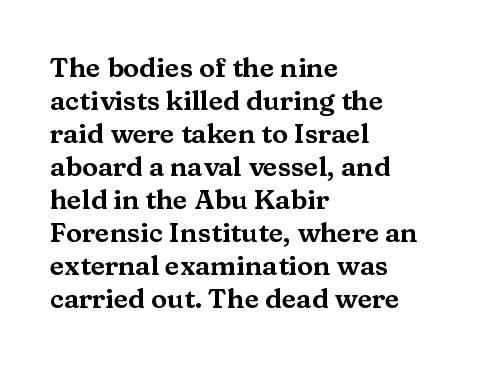
Q: Is the text italic (slanted)? A: No, it is upright.
Q: Is the text underlined? A: No.
Q: How is the paragraph aligned? A: Left-aligned.
Q: Is the spacing between letters normal or unusually wide? A: Normal.
